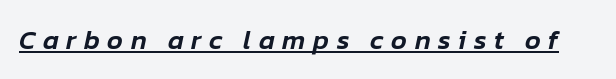
The whole block is typeset with a tilt. The gaps between neighbouring characters are conspicuously large. Beneath each row of characters lies a ruled line.
